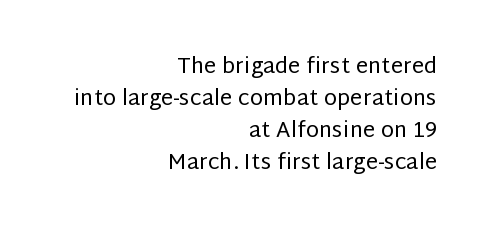
{"italic": "no", "bold": "no", "underline": "no", "align": "right", "line_spacing": "normal", "line_spacing_ratio": 1.45, "letter_spacing": "normal", "letter_spacing_em": 0.0, "glyph_px": 22}
